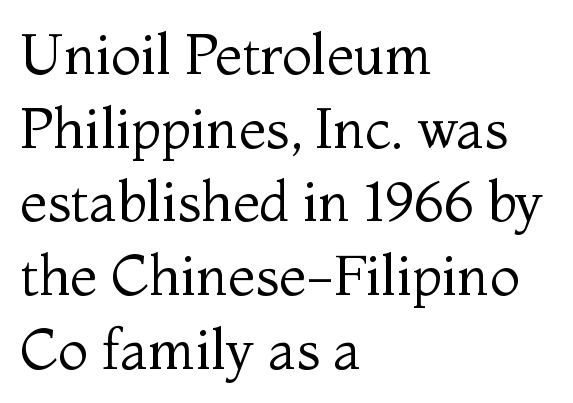
Tall strokes in this sample are plumb rather than angled. The characters are drawn with everyday or finer stroke widths. Bare-footed words on every line. The type is set solid horizontally, with unmodified tracking.
